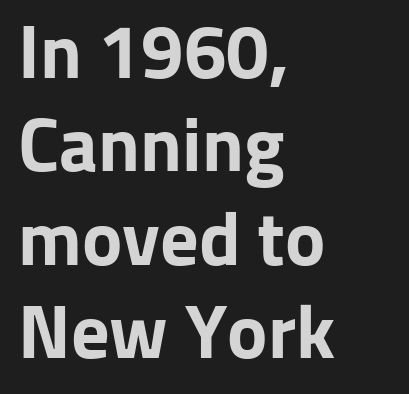
Q: Is the text bold? A: Yes.
Q: Is the text italic (slanted)? A: No, it is upright.
Q: Is the typeface a serif or a sans-serif typeface? A: Sans-serif.
Q: Is the text underlined? A: No.
Q: How is the paragraph aligned? A: Left-aligned.
Q: Is the spacing between letters normal or unusually wide? A: Normal.
Q: Width (condensed, normal, or wide)? A: Normal.
Q: Stroke contrast? A: Low.
Q: x-height? A: Medium.
Q: Monospaced? A: No.
